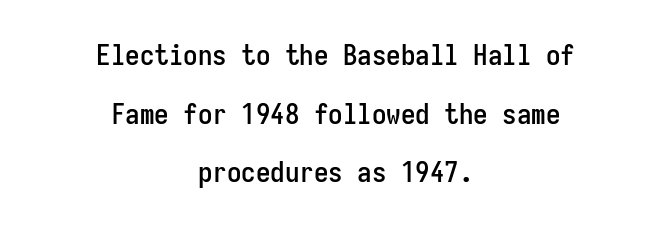
It's the straight-up-and-down kind of type. Characters follow at the spacing the type designer built in. The passage shown is typeset with a sans-serif family. This sample trades compactness for vertical openness between lines.
